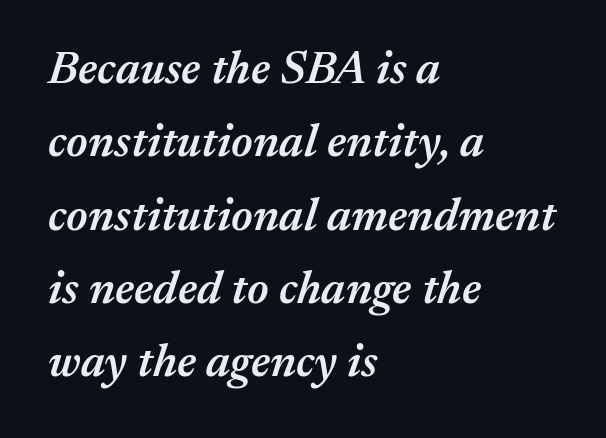
{"italic": "yes", "lean": "right", "slant_degrees": 17, "bold": "semi", "weight": "semibold", "width": "normal", "stroke_contrast": "medium", "x_height": "medium", "monospaced": "no", "underline": "no", "align": "left", "line_spacing": "normal", "line_spacing_ratio": 1.56, "letter_spacing": "normal", "letter_spacing_em": 0.0, "glyph_px": 47}
